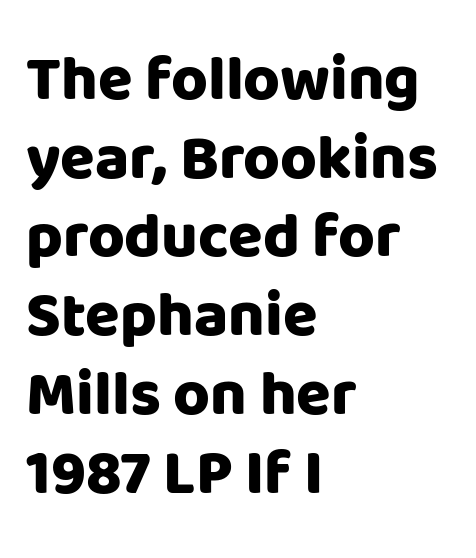
Notice how the passage keeps a crisp vertical edge on the left only. Anything drawn beneath the words? Only blank space. What weight is shown? A full bold with thick strokes. Notice how the stems are strictly vertical — no italics here.
